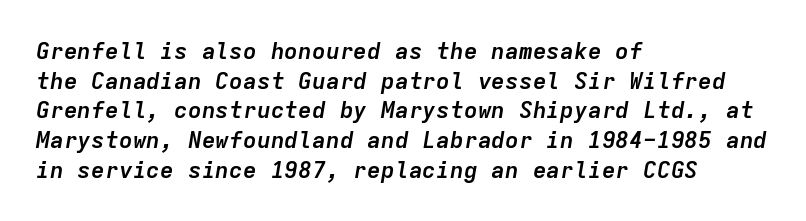
{"italic": "yes", "lean": "right", "slant_degrees": 9, "bold": "yes", "underline": "no", "align": "left", "line_spacing": "normal", "line_spacing_ratio": 1.29, "letter_spacing": "normal", "letter_spacing_em": 0.0, "glyph_px": 23}
